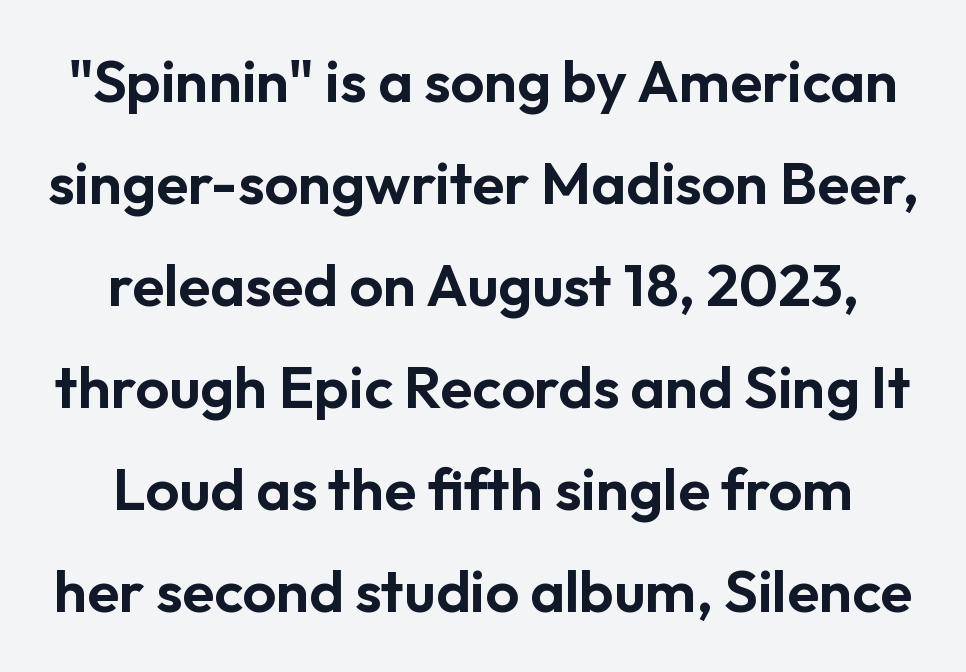
{"serif": "no", "italic": "no", "width": "normal", "stroke_contrast": "low", "x_height": "medium", "monospaced": "no", "underline": "no", "line_spacing_ratio": 1.73, "letter_spacing": "normal", "letter_spacing_em": 0.0, "glyph_px": 59}
